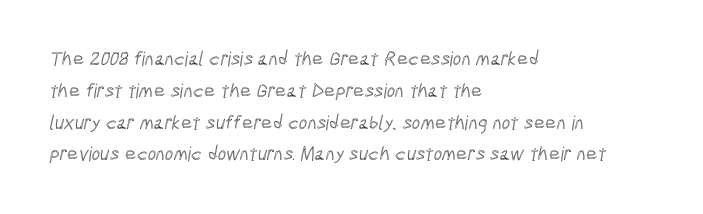
{"underline": "no", "align": "left", "line_spacing": "normal", "line_spacing_ratio": 1.59, "letter_spacing": "normal", "letter_spacing_em": 0.0, "glyph_px": 20}
